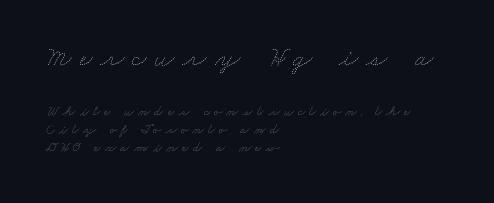
Q: Is the text bold? A: No.
Q: Is the text underlined? A: No.
Q: How is the paragraph aligned? A: Left-aligned.
Q: Is the spacing between letters normal or unusually wide? A: Unusually wide.
Q: Is the spacing between lines tight, normal or loose? A: Normal.
Q: Which block of text is set in a larger size, the first (top) or the second (bottom)? A: The first (top) one.
Q: Width (condensed, normal, or wide)? A: Wide.
Q: Stroke contrast? A: Low.
Q: x-height? A: Small.
Q: Monospaced? A: No.
